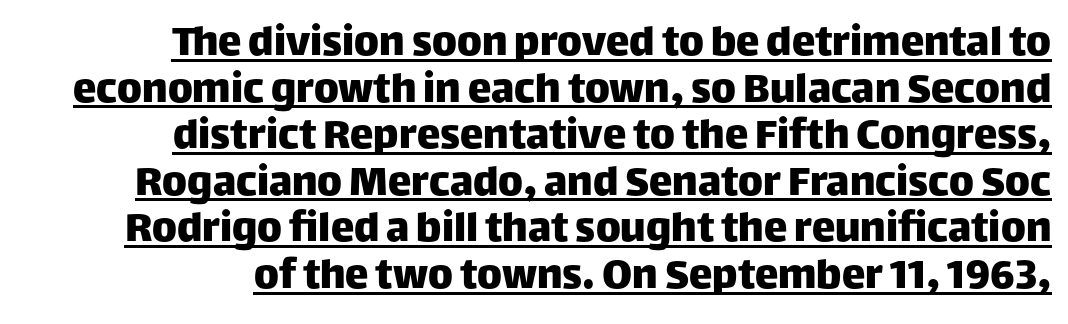
Proportional: the letters do not fall into vertical columns. These lines keep a tight, regular rhythm from letter to letter. Compared with a flush-left layout, this one pins lines to the opposite, right side. Vertical spacing — tight. These lines were composed using upright roman letters.
